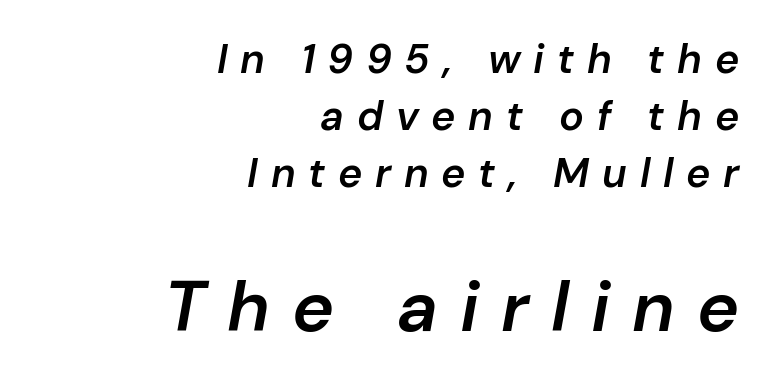
The image shows 71 px semibold type, italic (leaning right); set right-aligned, normal line spacing (1.39x), unusually wide letter spacing (+0.31 em), not underlined; the second (bottom) block is 1.73x larger; low stroke contrast and a medium x-height.
